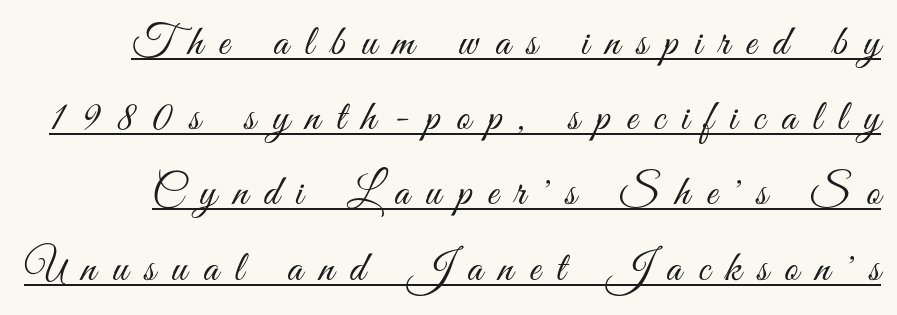
{"serif": "no", "bold": "no", "weight": "light", "width": "condensed", "stroke_contrast": "medium", "x_height": "small", "monospaced": "no", "underline": "yes", "line_spacing_ratio": 1.75, "letter_spacing": "wide", "letter_spacing_em": 0.38, "glyph_px": 43}
